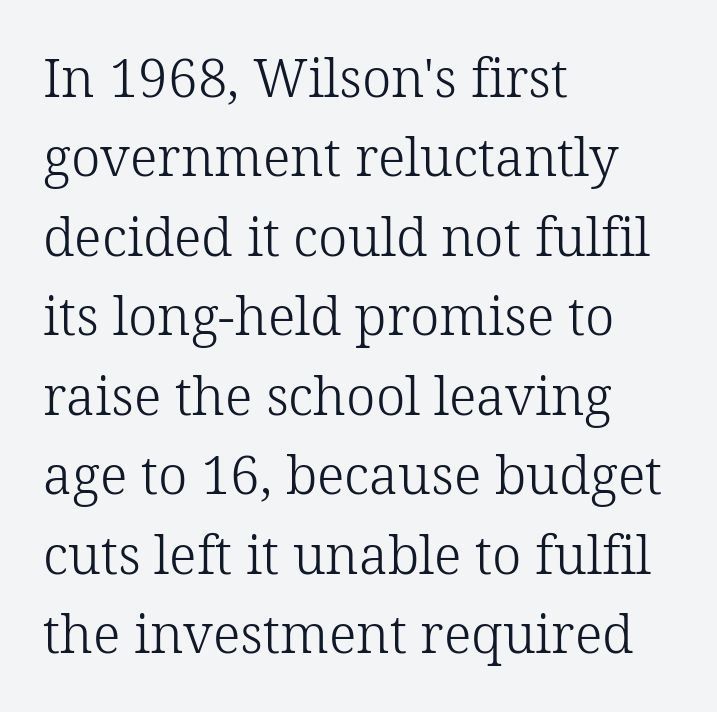
Note the varied advance widths — an 'i' is clearly narrower than an 'm'. Ordinary non-slanted type is in use. The vertical gap from one line to the next is medium. Lines of text with bare space underneath. If you drew a ruler down the left edge, every line would touch it.
